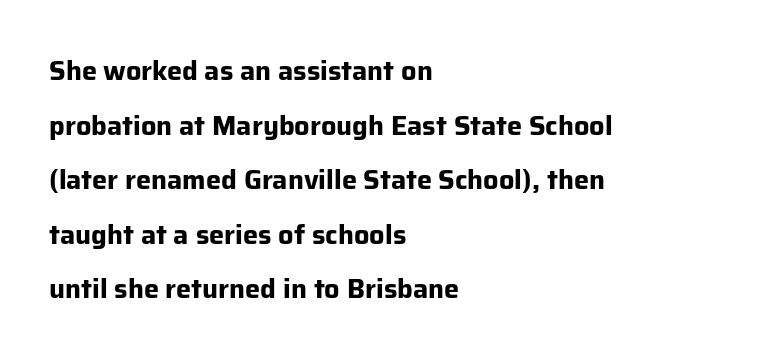
The image shows 27 px bold type, upright; set left-aligned, loose line spacing (2.02x), normal letter spacing, not underlined.
